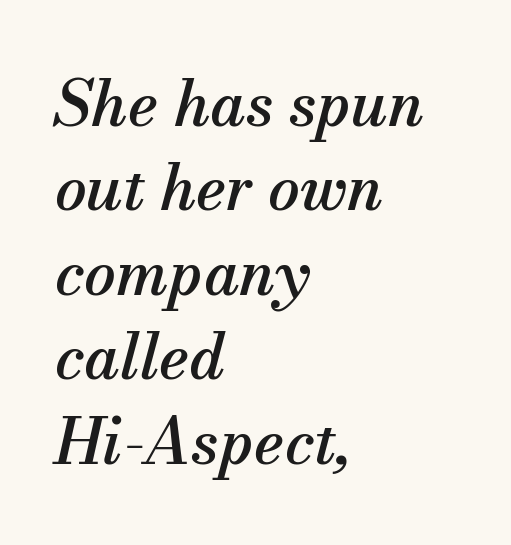
If you drew a line through each stem, it would be angled. Note the varied advance widths — an 'i' is clearly narrower than an 'm'. The baseline area is clear. Stroke terminals: seriffed.
